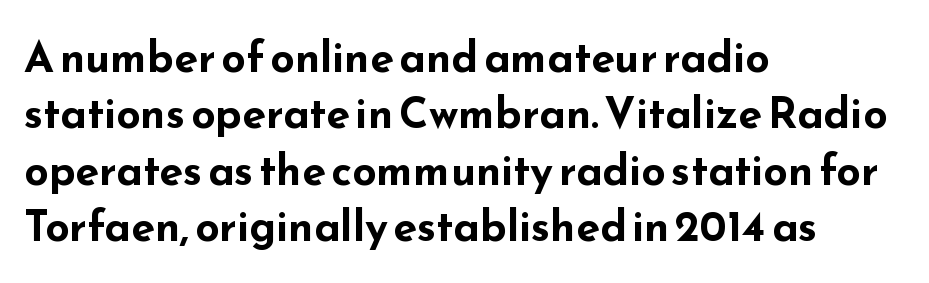
Q: Is the text bold? A: Yes.
Q: Is the text italic (slanted)? A: No, it is upright.
Q: Is the typeface a serif or a sans-serif typeface? A: Sans-serif.
Q: Is the text underlined? A: No.
Q: How is the paragraph aligned? A: Left-aligned.
Q: Is the spacing between letters normal or unusually wide? A: Normal.
Q: Is the spacing between lines tight, normal or loose? A: Normal.
Q: Width (condensed, normal, or wide)? A: Wide.
Q: Stroke contrast? A: Low.
Q: x-height? A: Small.
Q: Monospaced? A: No.
